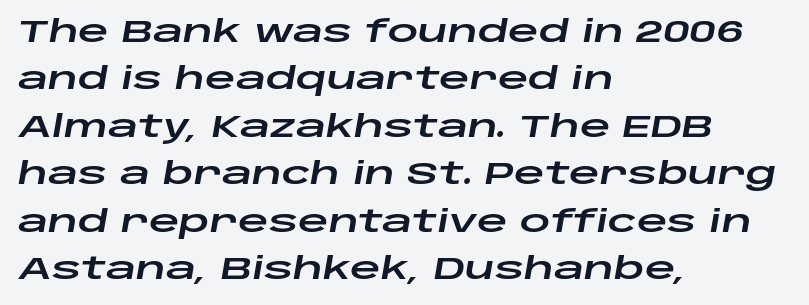
The image shows 30 px wide type, italic (leaning right); set left-aligned, normal line spacing (1.58x), normal letter spacing, not underlined; low stroke contrast and a large x-height.
